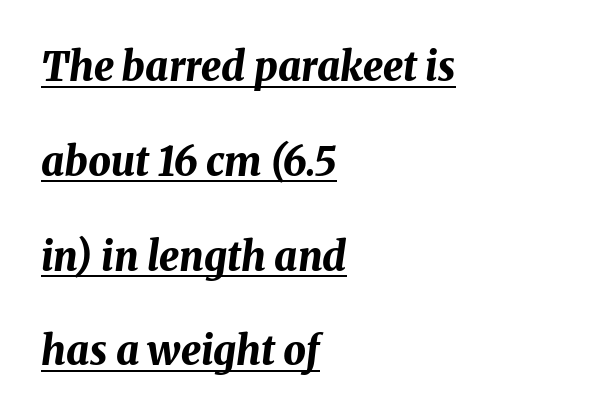
The image shows 40 px bold type, italic (leaning right); set left-aligned, loose line spacing (2.37x), normal letter spacing, underlined; medium stroke contrast and a medium x-height.
